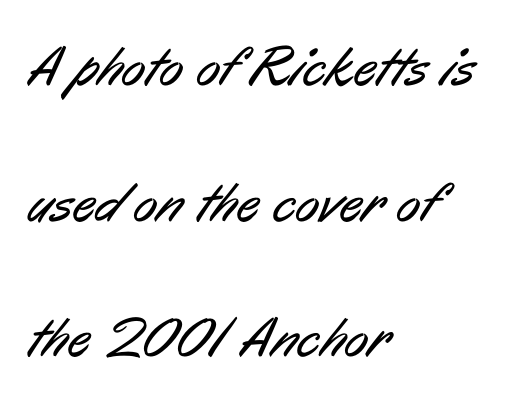
The image shows 56 px regular-weight, condensed sans-serif type; set left-aligned, loose line spacing (2.42x), normal letter spacing, not underlined; low stroke contrast and a medium x-height.
